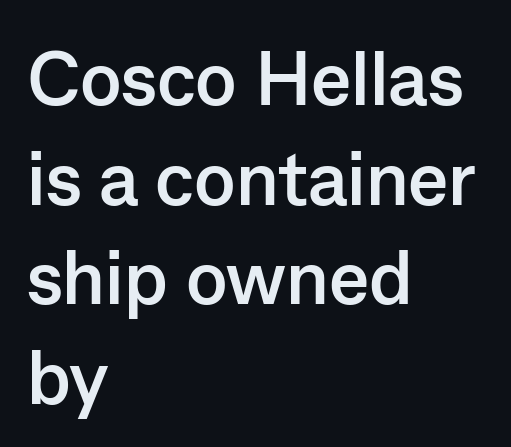
Every letter is thick-stroked: bold, no question. Descender tails drop into unmarked territory. Are there feet on the stems? There aren't — it's a sans. The passage shown has conventional tracking throughout. The letters advance in unequal steps, a hallmark of proportional type.
